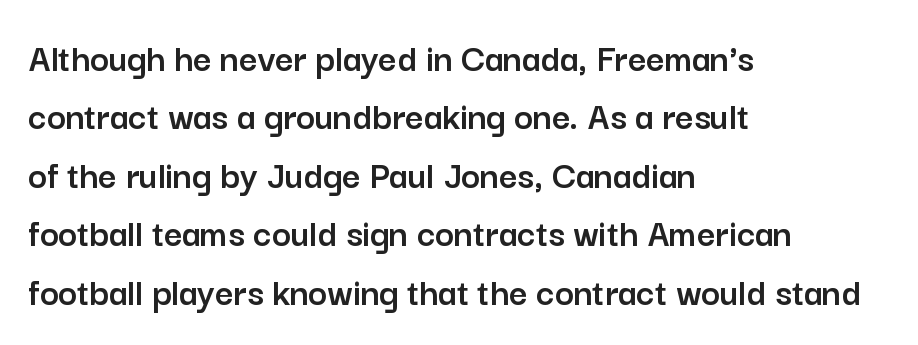
Decoration check: the copy has no underline. The specimen reads as upright at a glance. These lines are composed in type without serifs. A typesetter would call this zero additional tracking. Notice how descenders clear the ascenders below comfortably — that's standard leading. Compared with a centered layout, this one pins lines to the left instead.
